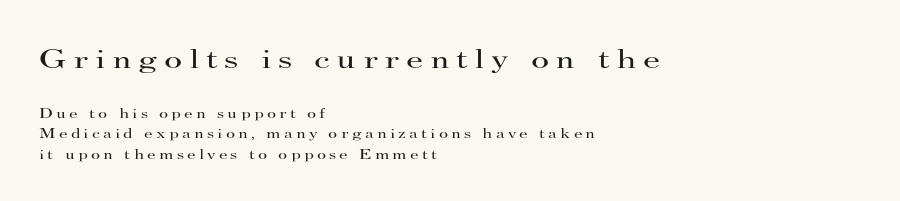
Any mark beneath the type? The region is blank. Unbolded letterforms with no extra heft. Short and long lines alike share a common starting point at left. The face used here is seriffed, in the tradition of book romans. Character size in the leading block exceeds that of the trailing block. Upright lettering throughout.
